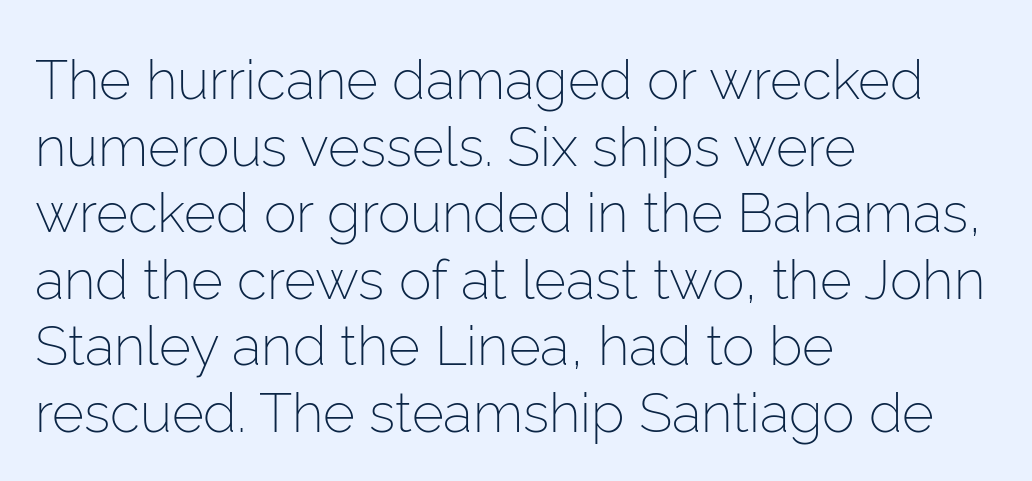
{"serif": "no", "italic": "no", "bold": "no", "weight": "light", "width": "normal", "stroke_contrast": "low", "x_height": "medium", "monospaced": "no", "underline": "no", "align": "left", "line_spacing_ratio": 1.21, "letter_spacing": "normal", "letter_spacing_em": 0.0, "glyph_px": 55}
